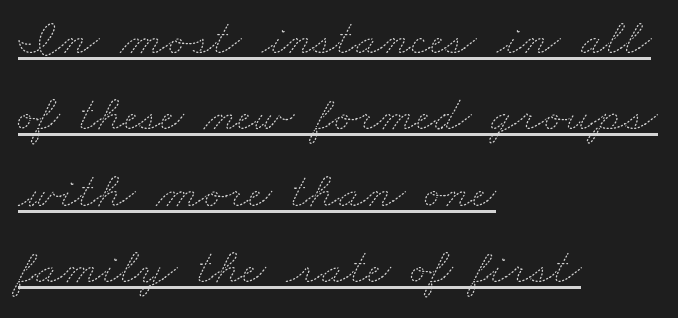
{"bold": "no", "weight": "thin", "width": "wide", "stroke_contrast": "medium", "x_height": "small", "monospaced": "no", "underline": "yes", "align": "left", "line_spacing": "normal", "line_spacing_ratio": 1.5, "letter_spacing": "normal", "letter_spacing_em": 0.0, "glyph_px": 51}
